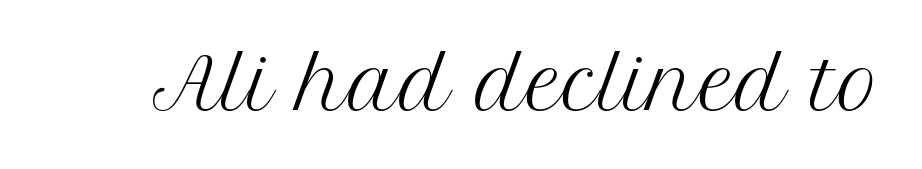
The image shows 70 px regular-weight serif type; set normal letter spacing, not underlined; medium stroke contrast and a medium x-height.
